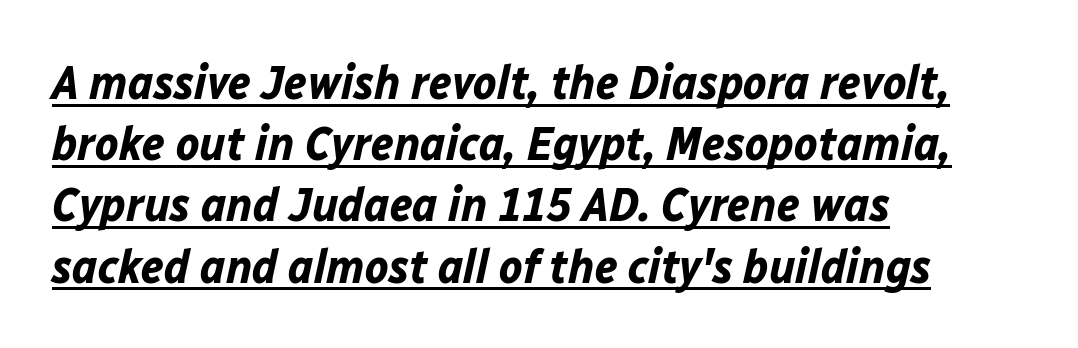
Q: Is the text bold? A: Yes.
Q: Is the text italic (slanted)? A: Yes, it leans right by about 12 degrees.
Q: Is the text underlined? A: Yes.
Q: How is the paragraph aligned? A: Left-aligned.
Q: Is the spacing between letters normal or unusually wide? A: Normal.
Q: Is the spacing between lines tight, normal or loose? A: Normal.
Q: Width (condensed, normal, or wide)? A: Normal.
Q: Stroke contrast? A: Low.
Q: x-height? A: Medium.
Q: Monospaced? A: No.
